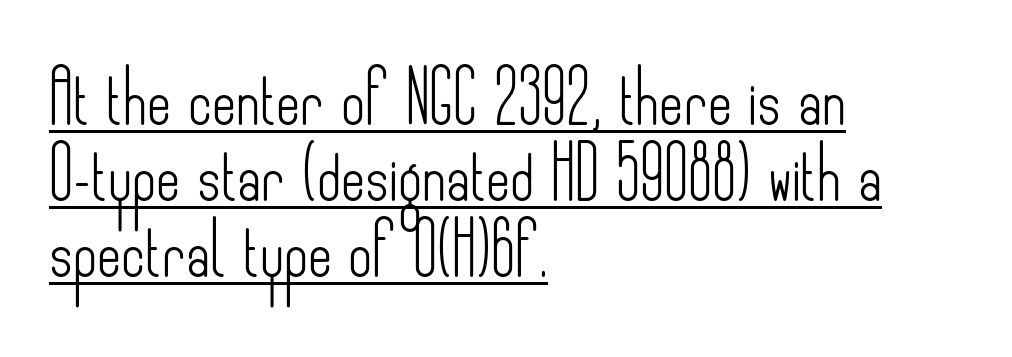
{"serif": "no", "italic": "no", "bold": "no", "weight": "light", "width": "condensed", "stroke_contrast": "low", "x_height": "small", "monospaced": "no", "underline": "yes", "align": "left", "line_spacing": "normal", "line_spacing_ratio": 1.46, "letter_spacing": "normal", "letter_spacing_em": 0.0, "glyph_px": 52}
